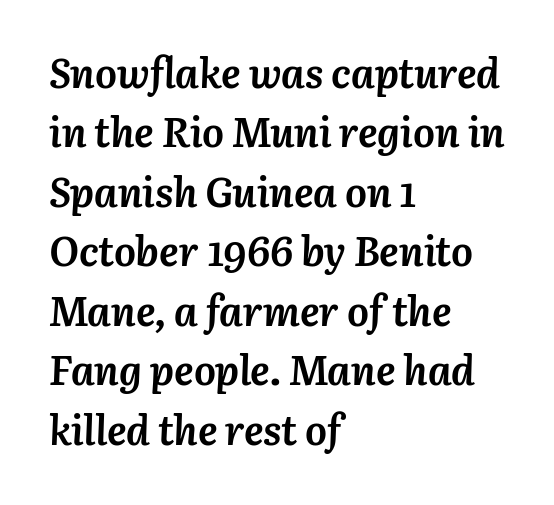
The passage shown is typed in a proportional face where columns would drift. The passage shown stacks its lines at a standard gap. Each line starts at the same left margin while the right side varies. The characters look thick and weighty, a clear bold. Does extra space separate the letters? No, they use regular spacing.
